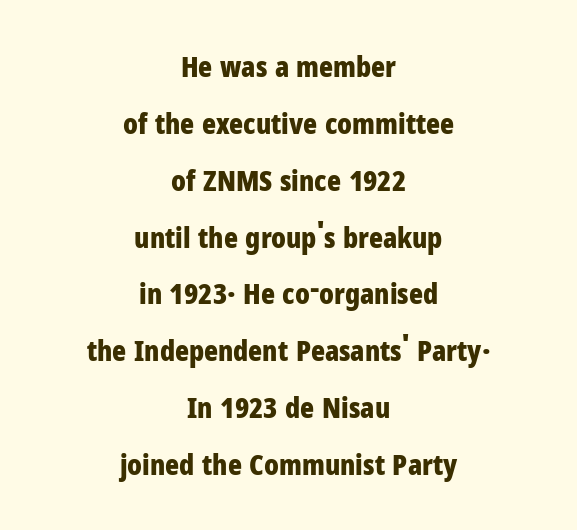
Notice how the passage keeps no hard edge, just a central spine. Honestly, there is no underline to notice here at all. Posture: upright roman. The vertical gap from one line to the next is large. The rendering uses natural spacing where letterforms have individual widths. Typographic density is high because the face is bold.
